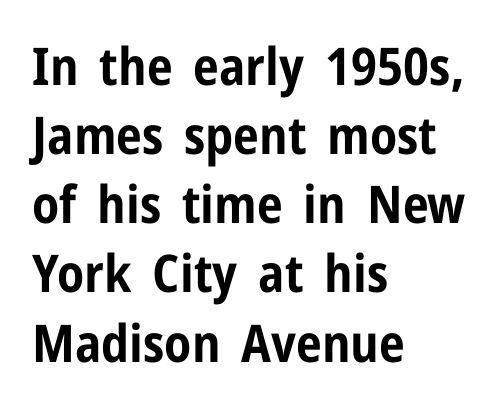
Q: Is the text bold? A: Yes.
Q: Is the text italic (slanted)? A: No, it is upright.
Q: Is the typeface a serif or a sans-serif typeface? A: Sans-serif.
Q: Is the text underlined? A: No.
Q: How is the paragraph aligned? A: Left-aligned.
Q: Is the spacing between letters normal or unusually wide? A: Normal.
Q: Is the spacing between lines tight, normal or loose? A: Normal.
Q: Width (condensed, normal, or wide)? A: Condensed.
Q: Stroke contrast? A: Low.
Q: x-height? A: Medium.
Q: Monospaced? A: No.
